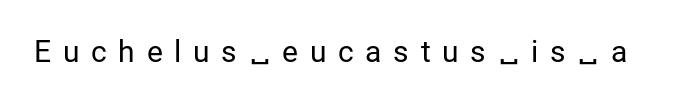
{"serif": "no", "italic": "no", "bold": "no", "weight": "regular", "width": "normal", "stroke_contrast": "low", "x_height": "medium", "monospaced": "no", "underline": "no", "letter_spacing": "wide", "letter_spacing_em": 0.39, "glyph_px": 30}
